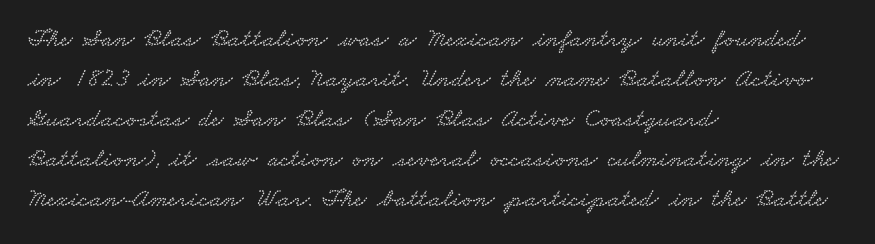
Q: Is the text underlined? A: No.
Q: How is the paragraph aligned? A: Left-aligned.
Q: Is the spacing between letters normal or unusually wide? A: Normal.
Q: Is the spacing between lines tight, normal or loose? A: Normal.
